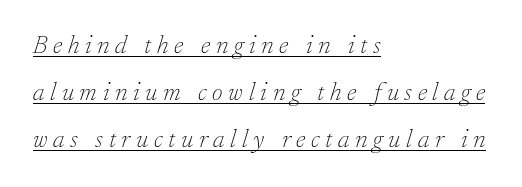
Q: Is the text bold? A: No.
Q: Is the text italic (slanted)? A: Yes, it leans right by about 17 degrees.
Q: Is the text underlined? A: Yes.
Q: How is the paragraph aligned? A: Left-aligned.
Q: Is the spacing between letters normal or unusually wide? A: Unusually wide.
